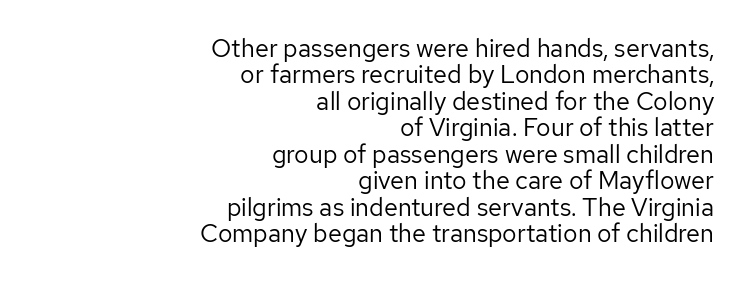
Leading is clearly below the norm, producing a dense column. If you drew a line through each stem, it would be perfectly vertical. Nothing heavy about these letters — not bold at all. Look at the tracking — it's just the regular setting, nothing added.
